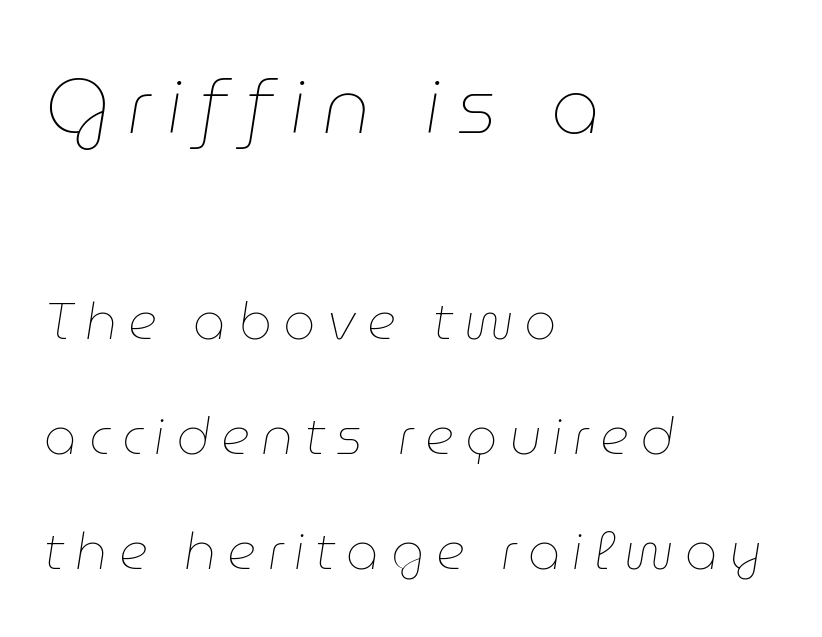
Q: Is the text bold? A: No.
Q: Is the text italic (slanted)? A: Yes, it leans right by about 9 degrees.
Q: Is the text underlined? A: No.
Q: How is the paragraph aligned? A: Left-aligned.
Q: Is the spacing between letters normal or unusually wide? A: Unusually wide.
Q: Is the spacing between lines tight, normal or loose? A: Loose.
Q: Which block of text is set in a larger size, the first (top) or the second (bottom)? A: The first (top) one.
Q: Width (condensed, normal, or wide)? A: Normal.
Q: Stroke contrast? A: Low.
Q: x-height? A: Medium.
Q: Monospaced? A: No.
